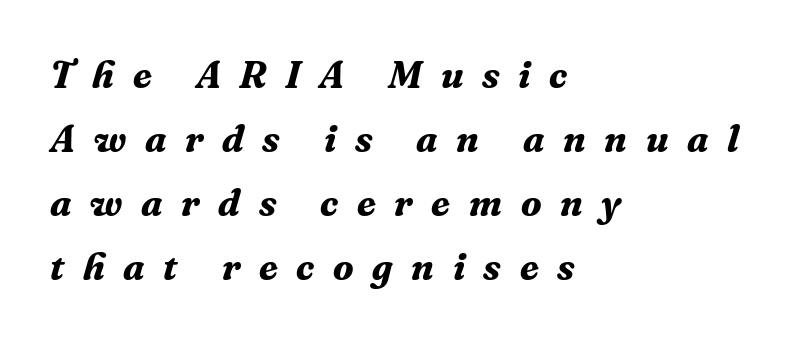
Q: Is the text bold? A: Yes.
Q: Is the text italic (slanted)? A: Yes, it leans right by about 16 degrees.
Q: Is the typeface a serif or a sans-serif typeface? A: Serif.
Q: Is the text underlined? A: No.
Q: How is the paragraph aligned? A: Left-aligned.
Q: Is the spacing between letters normal or unusually wide? A: Unusually wide.
Q: Is the spacing between lines tight, normal or loose? A: Normal.
Q: Width (condensed, normal, or wide)? A: Normal.
Q: Stroke contrast? A: Medium.
Q: x-height? A: Medium.
Q: Monospaced? A: No.
